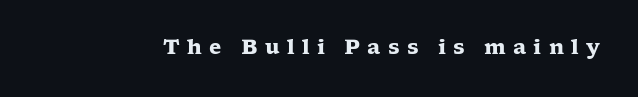
Q: Is the text bold? A: Yes.
Q: Is the text italic (slanted)? A: No, it is upright.
Q: Is the text underlined? A: No.
Q: Is the spacing between letters normal or unusually wide? A: Unusually wide.
